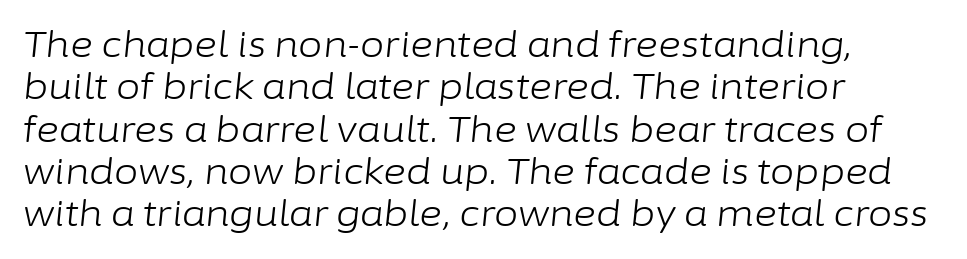
{"italic": "yes", "lean": "right", "slant_degrees": 6, "bold": "no", "weight": "light", "width": "normal", "stroke_contrast": "low", "x_height": "medium", "monospaced": "no", "underline": "no", "align": "left", "line_spacing_ratio": 1.21, "letter_spacing": "normal", "letter_spacing_em": 0.0, "glyph_px": 35}
